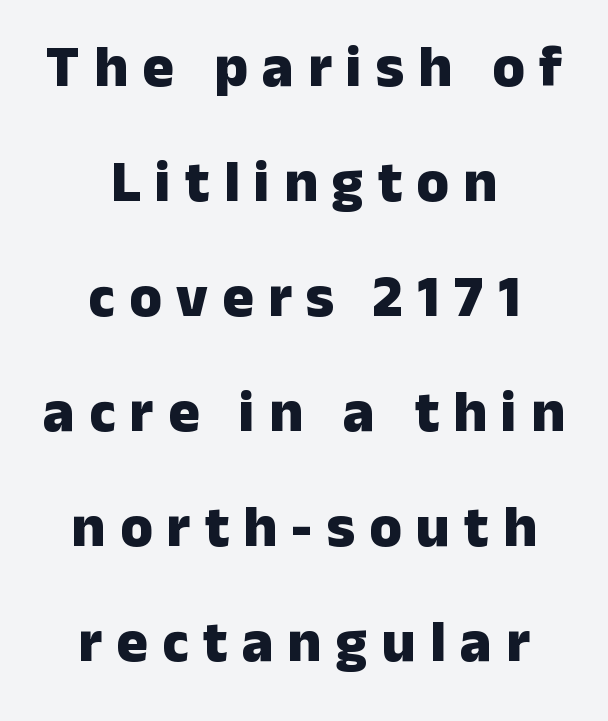
Character widths vary here, with narrow letters taking less room than wide ones. The passage shown is not underscored anywhere. The strokes are fattened all the way to bold. Unlike italic type, these characters show no tilt at all. Inter-character spacing is expanded well beyond the font's built-in metrics.
